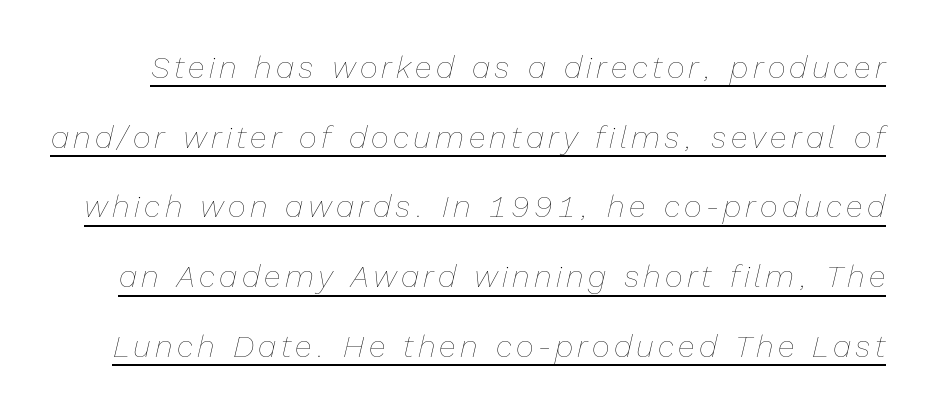
{"italic": "yes", "lean": "right", "slant_degrees": 13, "bold": "no", "weight": "thin", "width": "normal", "stroke_contrast": "low", "x_height": "medium", "monospaced": "no", "underline": "yes", "line_spacing": "loose", "line_spacing_ratio": 2.25, "glyph_px": 31}
